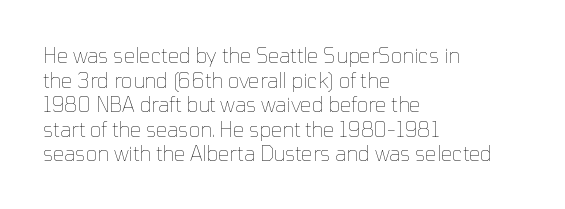
Casual observation: everything's shoved over to the left. This is not heavy type; no bold has been used. Italic? Not at all — the glyphs are vertical. The space beneath each line is pristine and unruled. No extra tracking has been applied to these lines.
